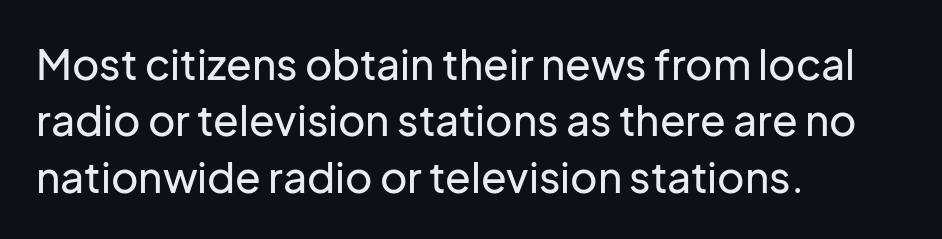
Q: Is the text italic (slanted)? A: No, it is upright.
Q: Is the typeface a serif or a sans-serif typeface? A: Sans-serif.
Q: Is the text underlined? A: No.
Q: How is the paragraph aligned? A: Left-aligned.
Q: Is the spacing between letters normal or unusually wide? A: Normal.
Q: Is the spacing between lines tight, normal or loose? A: Normal.
Q: Width (condensed, normal, or wide)? A: Normal.
Q: Stroke contrast? A: Low.
Q: x-height? A: Medium.
Q: Monospaced? A: No.
